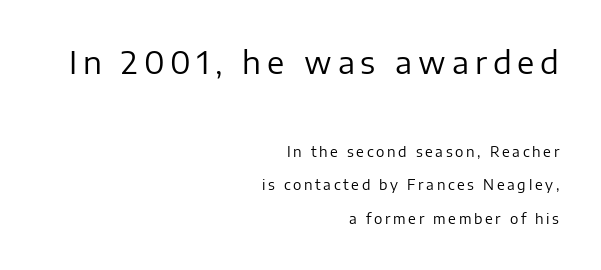
The image shows 31 px regular-weight sans-serif type, upright; set right-aligned, loose line spacing (2.41x), not underlined; the first (top) block is 2.21x larger; low stroke contrast and a medium x-height.
